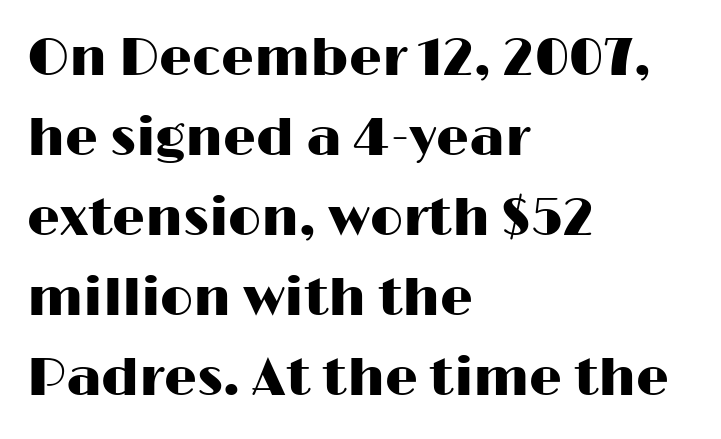
Q: Is the text italic (slanted)? A: No, it is upright.
Q: Is the typeface a serif or a sans-serif typeface? A: Sans-serif.
Q: Is the text underlined? A: No.
Q: How is the paragraph aligned? A: Left-aligned.
Q: Is the spacing between letters normal or unusually wide? A: Normal.
Q: Is the spacing between lines tight, normal or loose? A: Normal.
Q: Width (condensed, normal, or wide)? A: Wide.
Q: Stroke contrast? A: High.
Q: x-height? A: Medium.
Q: Monospaced? A: No.
